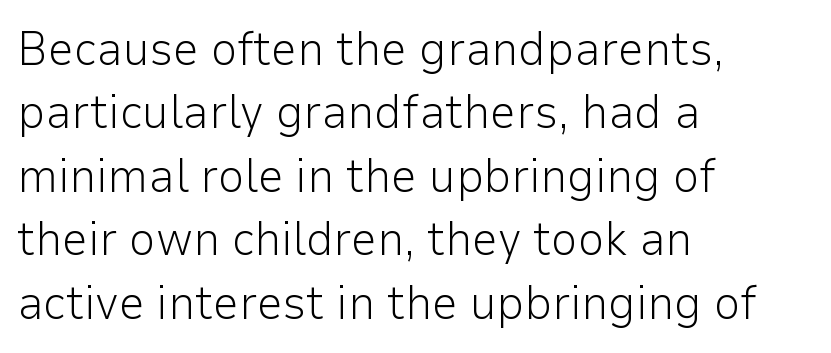
Is there much room between lines? A standard amount, neither cramped nor airy. Do the letters lean? They stand straight. This rendering leaves character spacing at its baseline value. Descenders hang freely into open space. The characters display no serif detailing; their extremities are plain.
